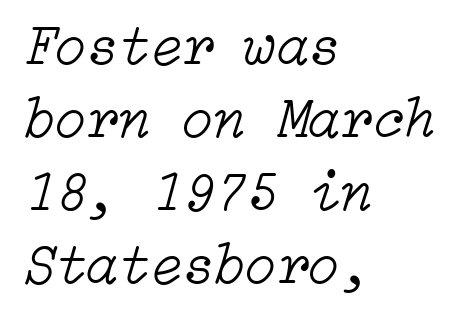
Q: Is the text bold? A: No.
Q: Is the text italic (slanted)? A: Yes, it leans right by about 15 degrees.
Q: Is the text underlined? A: No.
Q: How is the paragraph aligned? A: Left-aligned.
Q: Is the spacing between letters normal or unusually wide? A: Normal.
Q: Is the spacing between lines tight, normal or loose? A: Normal.
Q: Width (condensed, normal, or wide)? A: Normal.
Q: Stroke contrast? A: Low.
Q: x-height? A: Medium.
